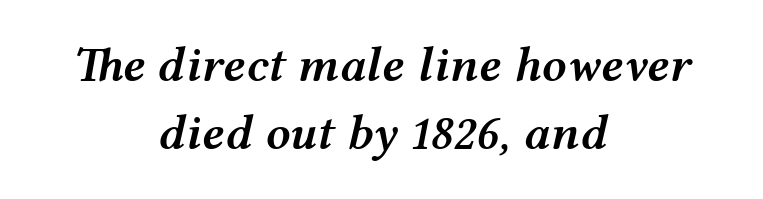
Q: Is the text bold? A: Semi-bold.
Q: Is the text italic (slanted)? A: Yes, it leans right by about 12 degrees.
Q: Is the text underlined? A: No.
Q: How is the paragraph aligned? A: Centered.
Q: Is the spacing between letters normal or unusually wide? A: Normal.
Q: Is the spacing between lines tight, normal or loose? A: Normal.
Q: Width (condensed, normal, or wide)? A: Wide.
Q: Stroke contrast? A: Medium.
Q: x-height? A: Medium.
Q: Monospaced? A: No.
